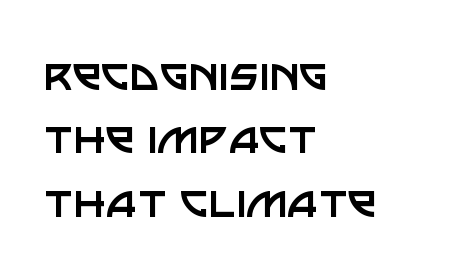
{"serif": "no", "italic": "no", "bold": "no", "weight": "regular", "width": "normal", "stroke_contrast": "low", "x_height": "large", "monospaced": "no", "underline": "no", "align": "left", "line_spacing_ratio": 1.22, "letter_spacing": "normal", "letter_spacing_em": 0.0, "glyph_px": 52}
